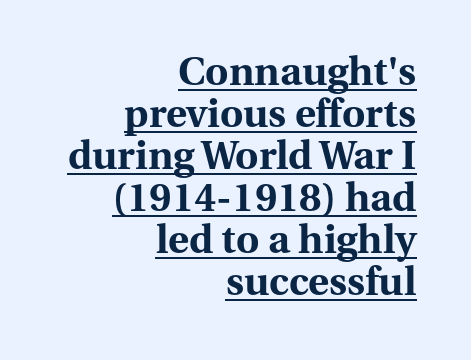
Q: Is the text bold? A: Yes.
Q: Is the text italic (slanted)? A: No, it is upright.
Q: Is the typeface a serif or a sans-serif typeface? A: Serif.
Q: Is the text underlined? A: Yes.
Q: How is the paragraph aligned? A: Right-aligned.
Q: Is the spacing between letters normal or unusually wide? A: Normal.
Q: Is the spacing between lines tight, normal or loose? A: Tight.
Q: Width (condensed, normal, or wide)? A: Normal.
Q: Stroke contrast? A: Medium.
Q: x-height? A: Medium.
Q: Monospaced? A: No.
